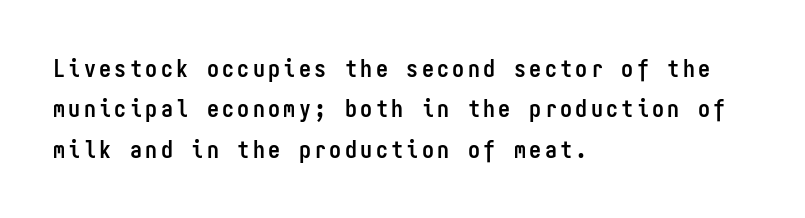
The image shows 24 px bold type, upright; set left-aligned, normal line spacing (1.68x), not underlined.
